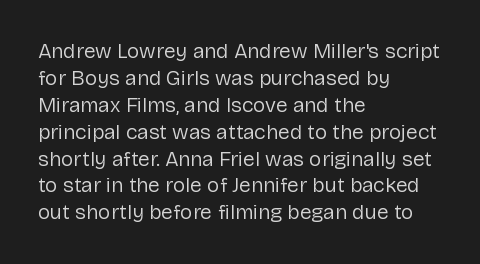
{"italic": "no", "bold": "no", "underline": "no", "align": "left", "line_spacing": "normal", "line_spacing_ratio": 1.28, "letter_spacing": "normal", "letter_spacing_em": 0.0, "glyph_px": 21}
